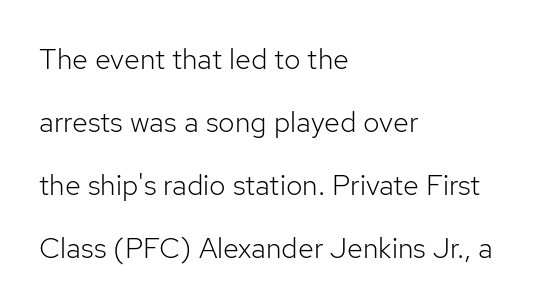
What stands out about the letter spacing? Nothing — it is the standard amount. These lines are rendered in a variable-pitch font. Weight class: somewhere from thin through regular. Stroke terminals: plain, sans-serif. Upright lettering throughout. Does the leading feel generous? Absolutely, it's lavish.
